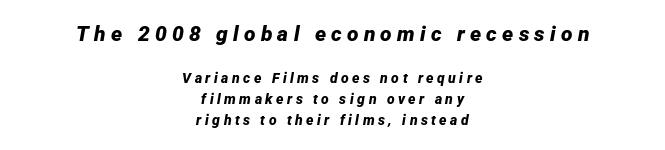
The image shows 21 px bold type, italic (leaning right); set centered, normal line spacing (1.51x), unusually wide letter spacing (+0.25 em), not underlined; the first (top) block is 1.5x larger.
